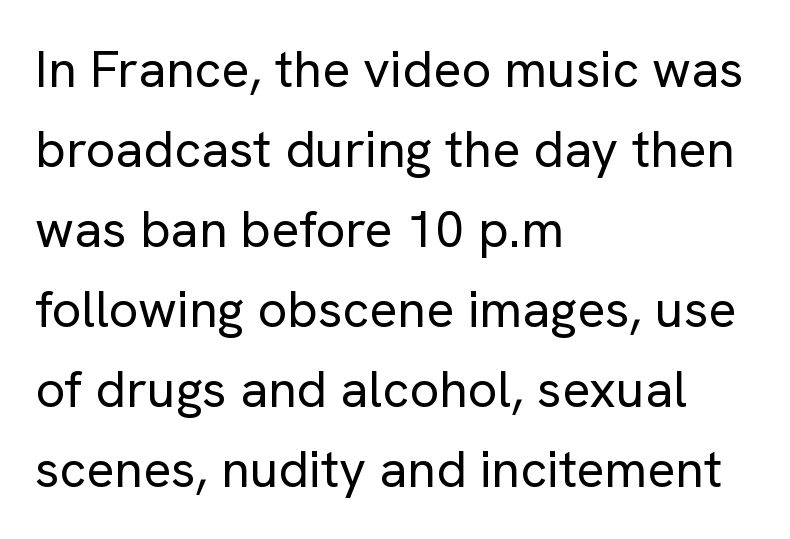
{"serif": "no", "italic": "no", "bold": "no", "weight": "regular", "width": "normal", "stroke_contrast": "low", "x_height": "medium", "monospaced": "no", "underline": "no", "align": "left", "line_spacing": "normal", "line_spacing_ratio": 1.54, "letter_spacing": "normal", "letter_spacing_em": 0.0, "glyph_px": 52}
